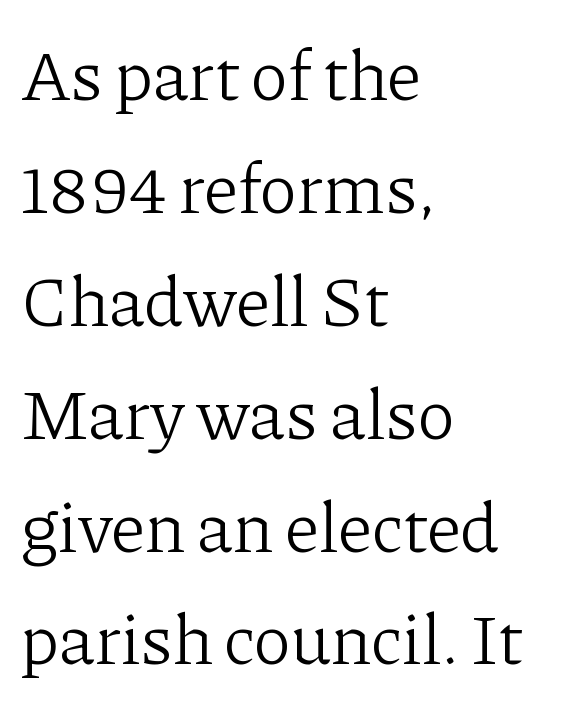
{"serif": "yes", "italic": "no", "bold": "no", "weight": "light", "width": "normal", "stroke_contrast": "low", "x_height": "medium", "monospaced": "no", "underline": "no", "align": "left", "line_spacing": "normal", "line_spacing_ratio": 1.59, "letter_spacing": "normal", "letter_spacing_em": 0.0, "glyph_px": 71}
